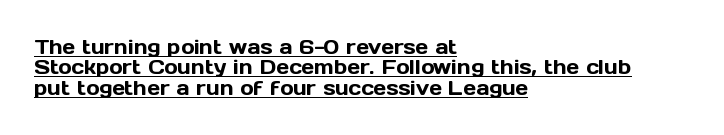
{"italic": "no", "underline": "yes", "align": "left", "line_spacing": "tight", "line_spacing_ratio": 1.02, "letter_spacing": "normal", "letter_spacing_em": 0.0, "glyph_px": 20}
